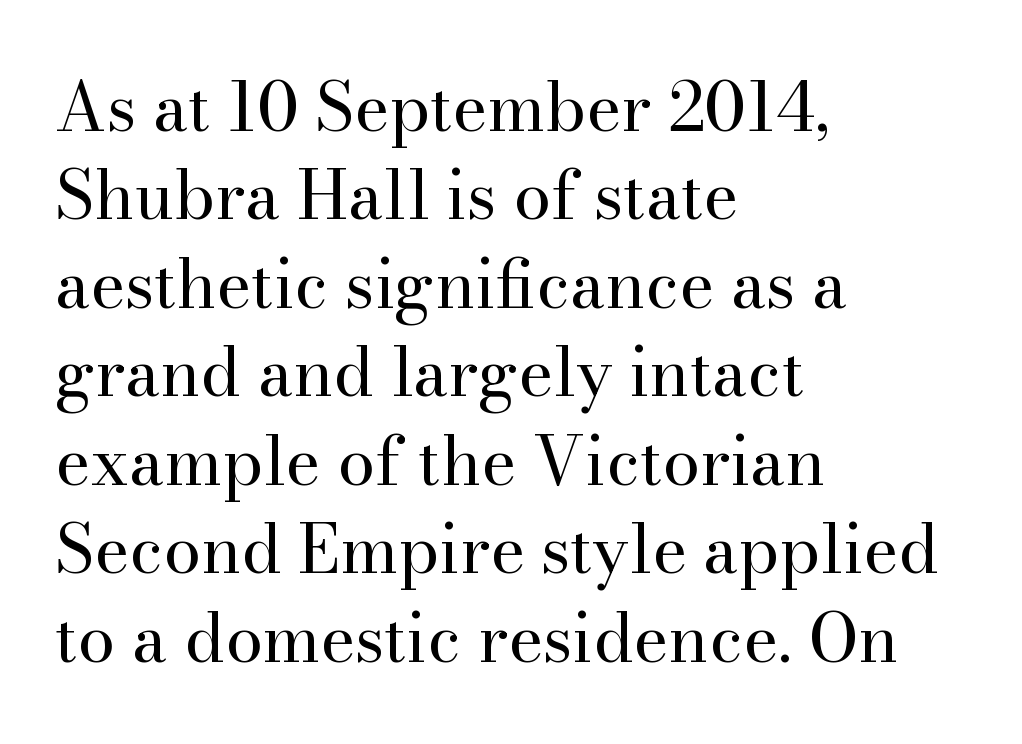
The image shows 67 px regular-weight serif type, upright; set left-aligned, normal line spacing (1.32x), normal letter spacing, not underlined; high stroke contrast and a small x-height.
